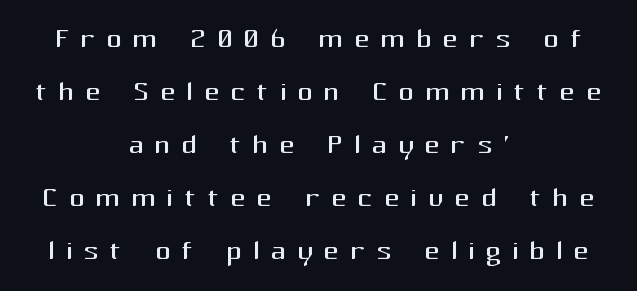
The image shows 39 px regular-weight sans-serif type, upright; set centered, normal line spacing (1.36x), unusually wide letter spacing (+0.27 em), not underlined; medium stroke contrast and a medium x-height.
